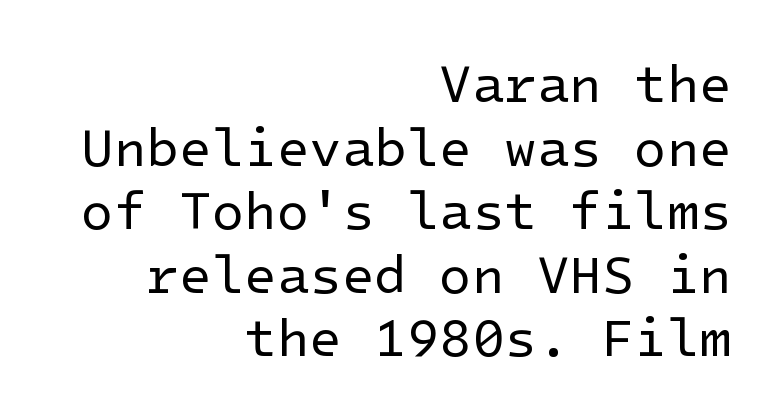
The image shows 53 px regular-weight sans-serif type, upright; set right-aligned, line spacing 1.2x, normal letter spacing, not underlined; low stroke contrast and a medium x-height.
